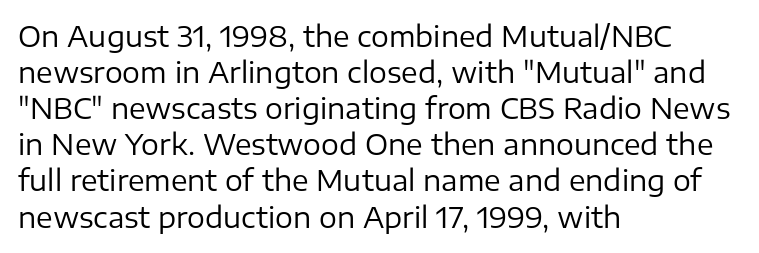
The image shows 28 px regular-weight sans-serif type, upright; set left-aligned, normal line spacing (1.29x), normal letter spacing, not underlined; low stroke contrast and a medium x-height.
